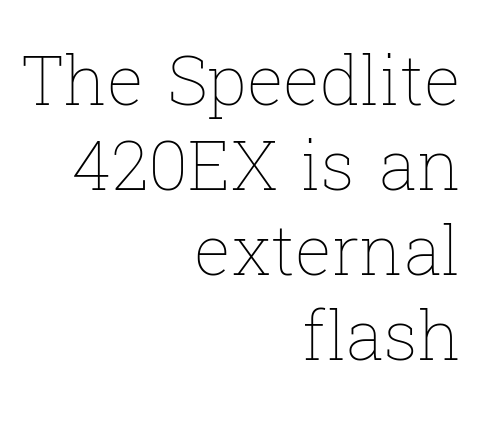
Note the varied advance widths — an 'i' is clearly narrower than an 'm'. Nothing heavy about these letters — not bold at all. These lines stack with their right ends in a neat column. The letters stand upright; this is a roman face.
